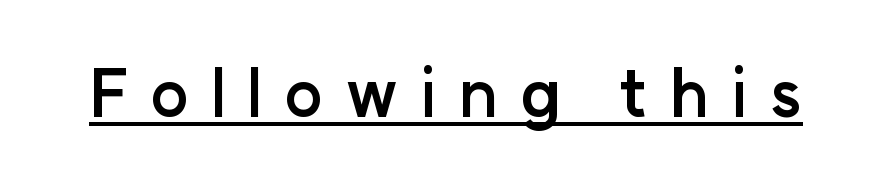
{"serif": "no", "italic": "no", "bold": "yes", "weight": "semibold", "width": "normal", "stroke_contrast": "low", "x_height": "medium", "monospaced": "no", "underline": "yes", "letter_spacing": "wide", "letter_spacing_em": 0.34, "glyph_px": 64}
